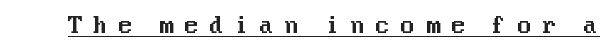
{"italic": "no", "underline": "yes", "letter_spacing": "wide", "letter_spacing_em": 0.45, "glyph_px": 22}
